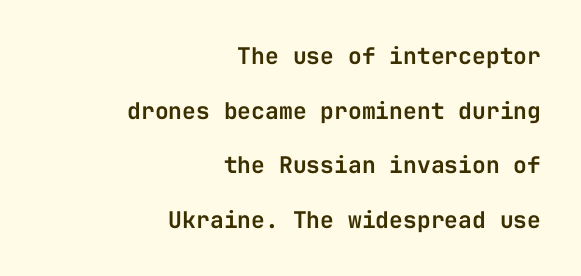
Q: Is the text italic (slanted)? A: No, it is upright.
Q: Is the text underlined? A: No.
Q: How is the paragraph aligned? A: Right-aligned.
Q: Is the spacing between letters normal or unusually wide? A: Normal.
Q: Is the spacing between lines tight, normal or loose? A: Loose.
